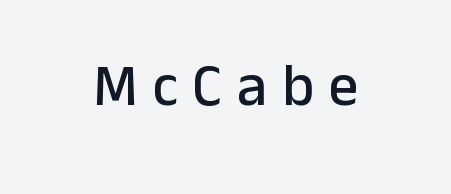
The image shows 59 px sans-serif type, upright; set centered, unusually wide letter spacing (+0.25 em), not underlined; low stroke contrast and a medium x-height.
